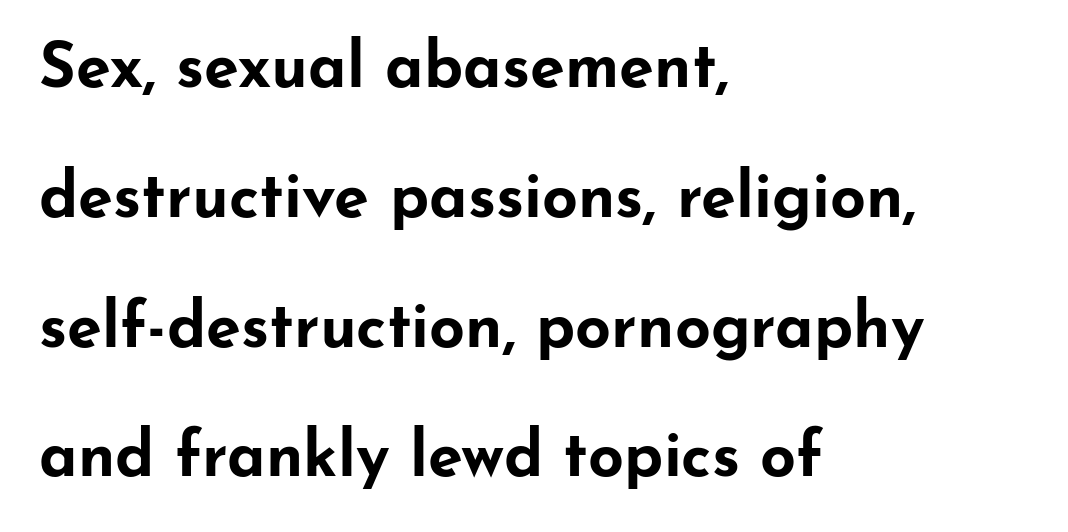
The image shows 63 px bold, wide sans-serif type, upright; set left-aligned, loose line spacing (2.06x), normal letter spacing, not underlined; low stroke contrast and a small x-height.
